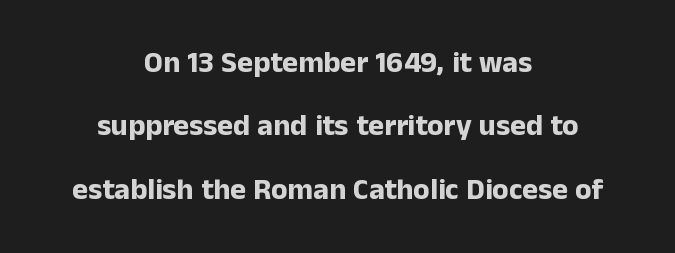
Q: Is the text bold? A: Yes.
Q: Is the text italic (slanted)? A: No, it is upright.
Q: Is the typeface a serif or a sans-serif typeface? A: Sans-serif.
Q: Is the text underlined? A: No.
Q: How is the paragraph aligned? A: Centered.
Q: Is the spacing between letters normal or unusually wide? A: Normal.
Q: Is the spacing between lines tight, normal or loose? A: Loose.
Q: Width (condensed, normal, or wide)? A: Normal.
Q: Stroke contrast? A: Low.
Q: x-height? A: Medium.
Q: Monospaced? A: No.
